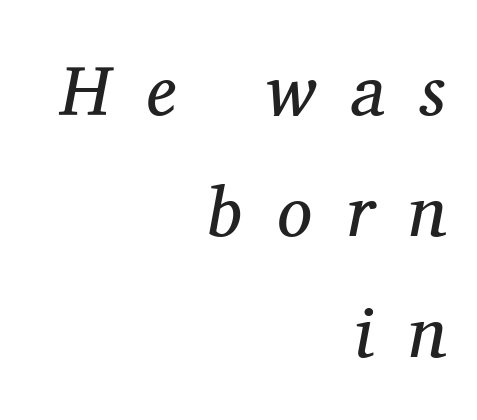
Q: Is the text bold? A: No.
Q: Is the text italic (slanted)? A: Yes, it leans right by about 11 degrees.
Q: Is the typeface a serif or a sans-serif typeface? A: Serif.
Q: Is the text underlined? A: No.
Q: How is the paragraph aligned? A: Right-aligned.
Q: Is the spacing between letters normal or unusually wide? A: Unusually wide.
Q: Width (condensed, normal, or wide)? A: Normal.
Q: Stroke contrast? A: Medium.
Q: x-height? A: Medium.
Q: Monospaced? A: No.
